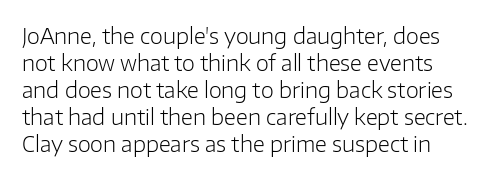
{"italic": "no", "bold": "no", "underline": "no", "line_spacing": "normal", "line_spacing_ratio": 1.28, "letter_spacing": "normal", "letter_spacing_em": 0.0, "glyph_px": 21}
